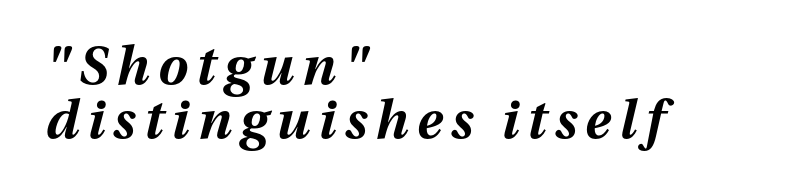
The image shows 53 px bold type, italic (leaning right); set left-aligned, tight line spacing (1.01x), not underlined; medium stroke contrast and a medium x-height.
